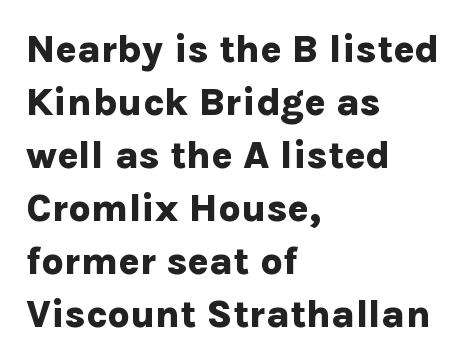
{"serif": "no", "italic": "no", "bold": "yes", "weight": "bold", "width": "normal", "stroke_contrast": "low", "x_height": "medium", "monospaced": "no", "underline": "no", "align": "left", "line_spacing": "normal", "line_spacing_ratio": 1.36, "letter_spacing": "normal", "letter_spacing_em": 0.0, "glyph_px": 39}
